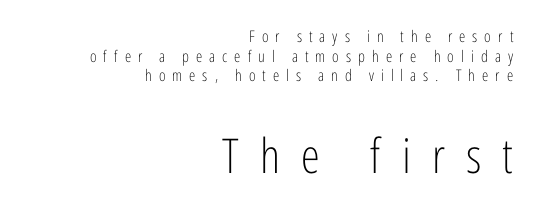
The image shows 48 px light, condensed sans-serif type, upright; set right-aligned, line spacing 1.23x, unusually wide letter spacing (+0.44 em), not underlined; the second (bottom) block is 3.0x larger; low stroke contrast and a medium x-height.
